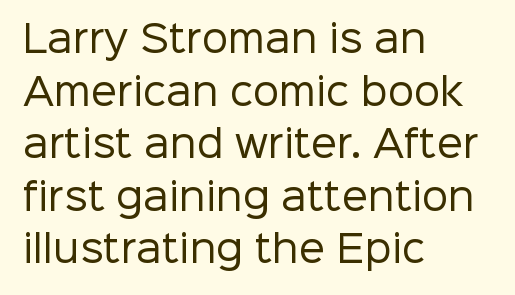
Q: Is the text bold? A: No.
Q: Is the text italic (slanted)? A: No, it is upright.
Q: Is the typeface a serif or a sans-serif typeface? A: Sans-serif.
Q: Is the text underlined? A: No.
Q: How is the paragraph aligned? A: Left-aligned.
Q: Is the spacing between letters normal or unusually wide? A: Normal.
Q: Is the spacing between lines tight, normal or loose? A: Normal.
Q: Width (condensed, normal, or wide)? A: Normal.
Q: Stroke contrast? A: Low.
Q: x-height? A: Medium.
Q: Monospaced? A: No.
